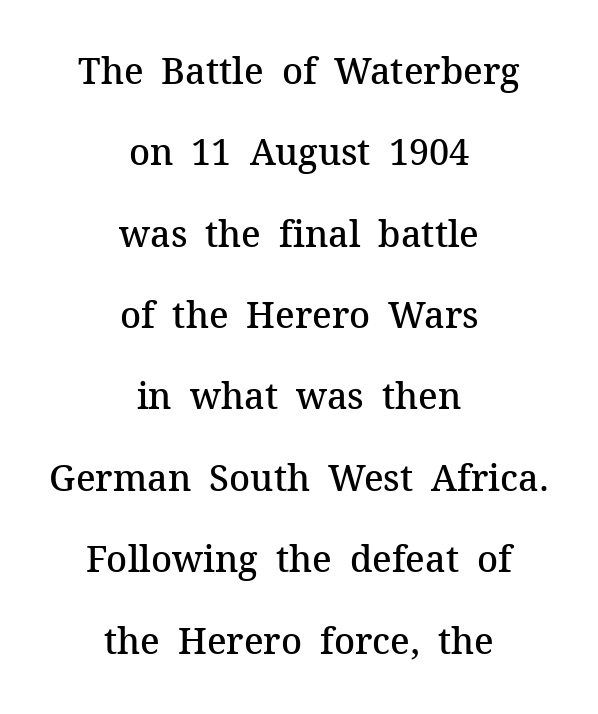
Q: Is the text bold? A: Semi-bold.
Q: Is the text italic (slanted)? A: No, it is upright.
Q: Is the typeface a serif or a sans-serif typeface? A: Serif.
Q: Is the text underlined? A: No.
Q: How is the paragraph aligned? A: Centered.
Q: Is the spacing between letters normal or unusually wide? A: Normal.
Q: Is the spacing between lines tight, normal or loose? A: Loose.
Q: Width (condensed, normal, or wide)? A: Normal.
Q: Stroke contrast? A: Medium.
Q: x-height? A: Medium.
Q: Monospaced? A: No.
